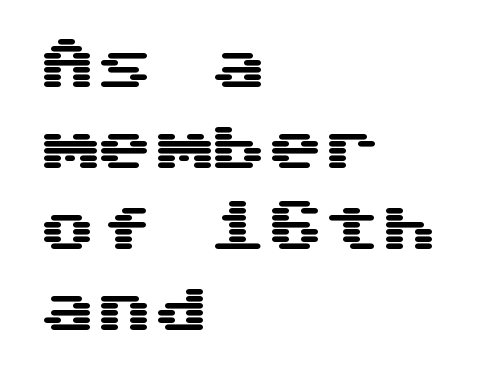
{"serif": "no", "italic": "no", "width": "wide", "stroke_contrast": "medium", "x_height": "medium", "monospaced": "yes", "underline": "no", "align": "left", "line_spacing": "normal", "line_spacing_ratio": 1.42, "letter_spacing": "normal", "letter_spacing_em": 0.0, "glyph_px": 57}
